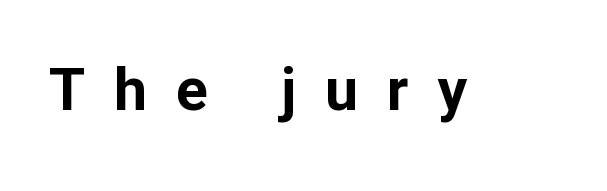
{"serif": "no", "italic": "no", "bold": "yes", "weight": "bold", "width": "normal", "stroke_contrast": "low", "x_height": "medium", "monospaced": "no", "underline": "no", "letter_spacing": "wide", "letter_spacing_em": 0.49, "glyph_px": 59}
